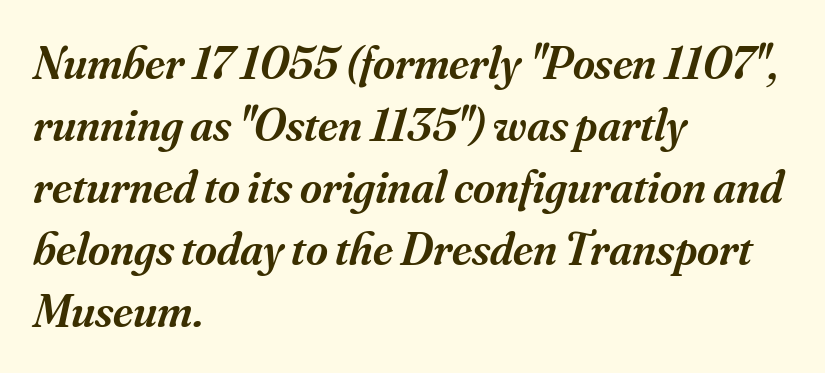
Posture: slanted. The text block is weighted toward the left margin, trailing off unevenly rightward. Successive baselines arrive at the customary interval. Here the designer chose a conventional face with non-uniform glyph widths.
